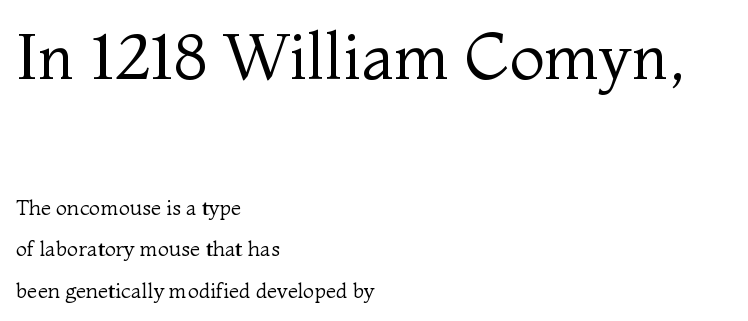
The image shows 64 px regular-weight serif type, upright; set left-aligned, loose line spacing (1.98x), normal letter spacing, not underlined; the first (top) block is 3.05x larger; medium stroke contrast and a medium x-height.
